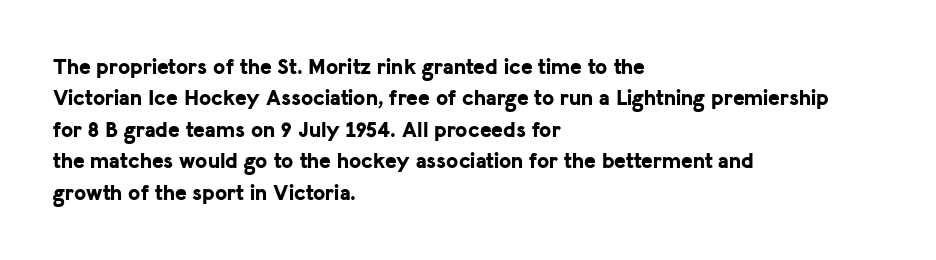
{"italic": "no", "bold": "yes", "underline": "no", "align": "left", "line_spacing": "normal", "line_spacing_ratio": 1.43, "letter_spacing": "normal", "letter_spacing_em": 0.0, "glyph_px": 22}
